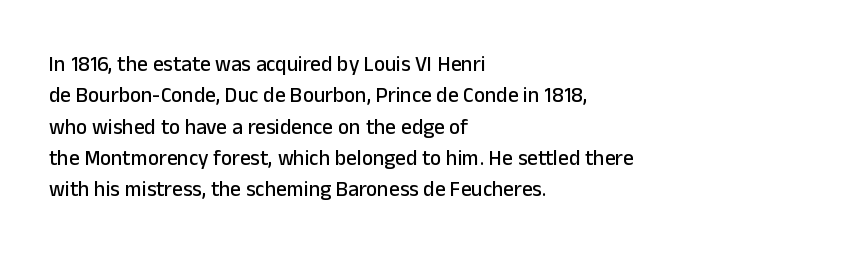
The compositor pushed each line to the left boundary. The designer left line spacing at the default. The rendering keeps characters at their native spacing. No italicization has been applied; the sample stays upright. Clear beneath every line of the passage.
